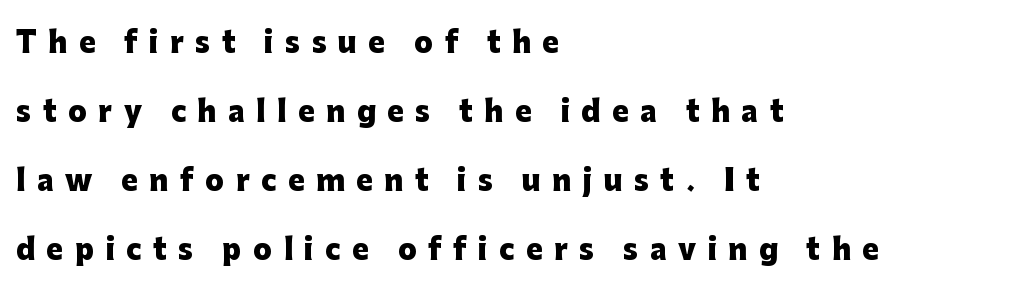
The letters stand straight up with perfectly vertical stems. The zone under the glyphs is completely vacant. Is there much room between lines? Yes — plenty of vertical air separates them. Do the characters align in a grid? No, the font is proportional. The glyphs in this specimen are sans serif. Look at the stroke-to-counter ratio: heavy, a bold.
